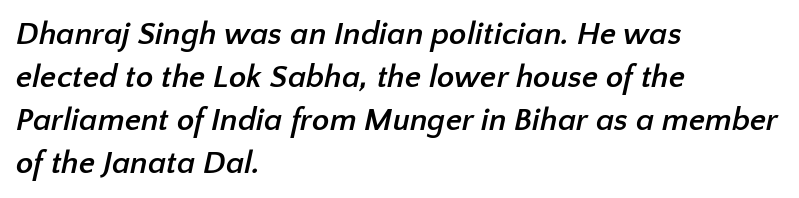
Q: Is the text bold? A: Yes.
Q: Is the typeface a serif or a sans-serif typeface? A: Sans-serif.
Q: Is the text underlined? A: No.
Q: How is the paragraph aligned? A: Left-aligned.
Q: Is the spacing between letters normal or unusually wide? A: Normal.
Q: Is the spacing between lines tight, normal or loose? A: Normal.
Q: Width (condensed, normal, or wide)? A: Normal.
Q: Stroke contrast? A: Low.
Q: x-height? A: Medium.
Q: Monospaced? A: No.
